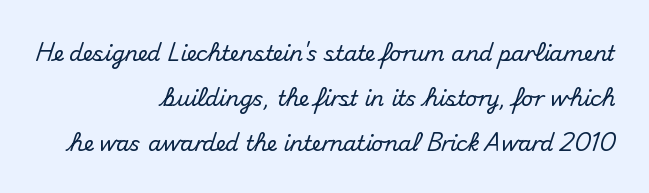
{"underline": "no", "align": "right", "line_spacing": "loose", "line_spacing_ratio": 2.14, "letter_spacing": "normal", "letter_spacing_em": 0.0, "glyph_px": 21}
